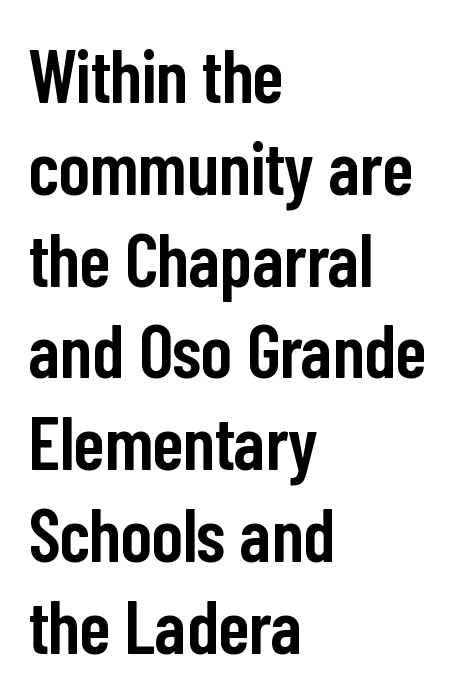
Q: Is the text bold? A: Semi-bold.
Q: Is the text italic (slanted)? A: No, it is upright.
Q: Is the typeface a serif or a sans-serif typeface? A: Sans-serif.
Q: Is the text underlined? A: No.
Q: How is the paragraph aligned? A: Left-aligned.
Q: Is the spacing between letters normal or unusually wide? A: Normal.
Q: Width (condensed, normal, or wide)? A: Condensed.
Q: Stroke contrast? A: Low.
Q: x-height? A: Medium.
Q: Monospaced? A: No.
